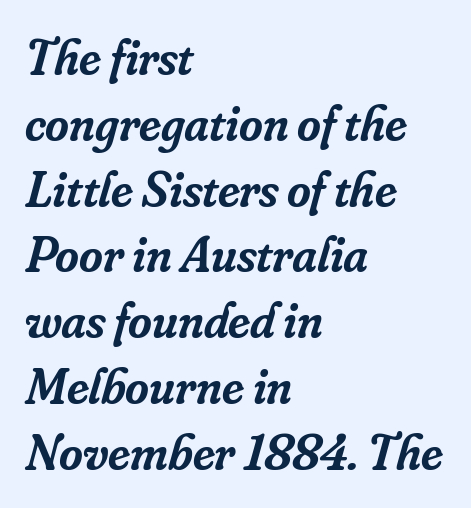
The image shows 51 px semibold serif type, italic (leaning right); set left-aligned, normal line spacing (1.29x), normal letter spacing, not underlined; low stroke contrast and a small x-height.
